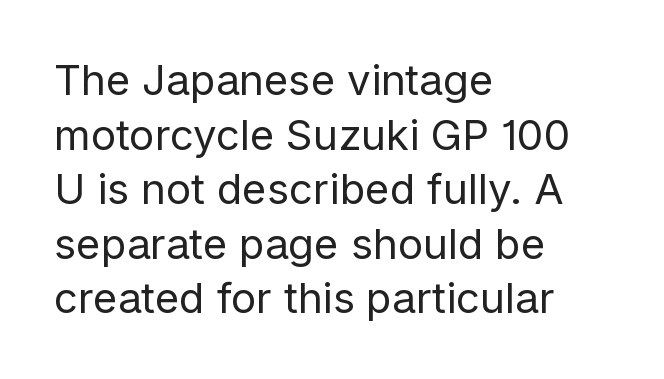
These lines stack with their left ends in a neat column. Is the stroke heavy? The answer is a plain regular-or-lighter. To sum up the face: it is a sans, with no serifs. A typesetter would call this proportional, since set widths differ per character.
